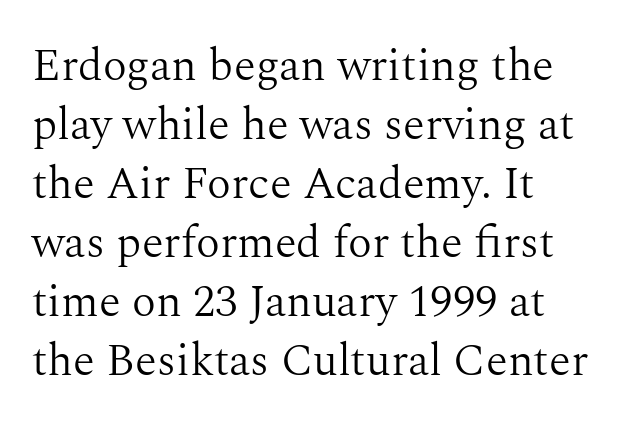
{"serif": "yes", "italic": "no", "bold": "no", "weight": "light", "width": "normal", "stroke_contrast": "medium", "x_height": "medium", "monospaced": "no", "underline": "no", "line_spacing": "normal", "line_spacing_ratio": 1.31, "letter_spacing": "normal", "letter_spacing_em": 0.0, "glyph_px": 45}
